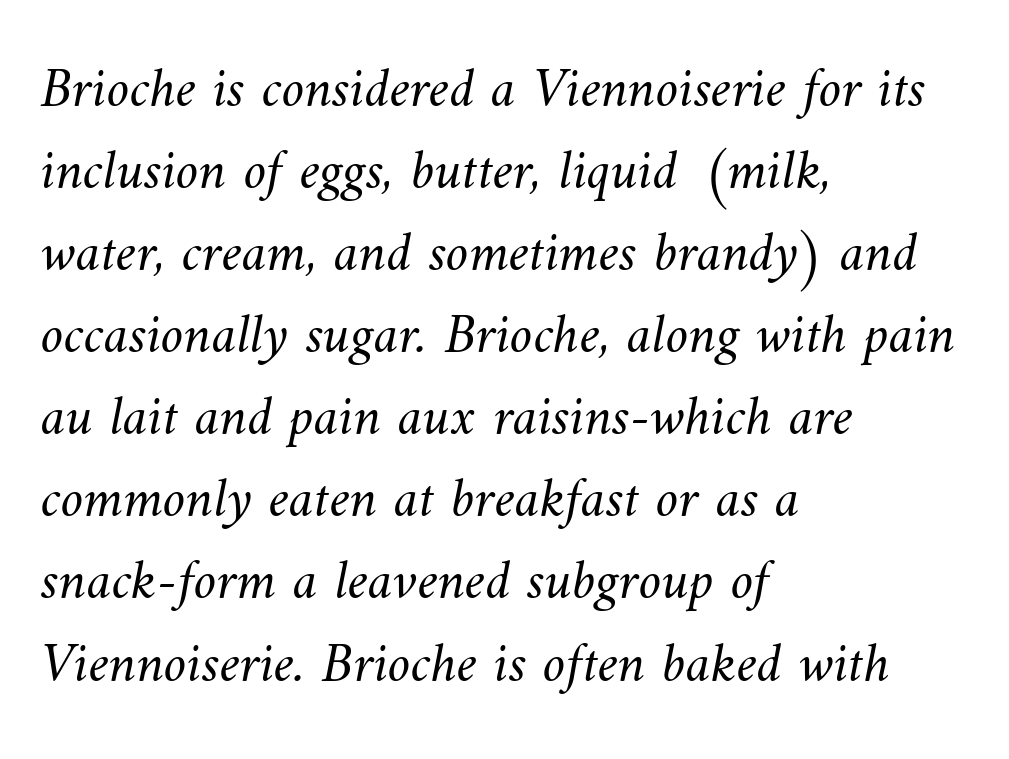
Q: Is the text bold? A: No.
Q: Is the text underlined? A: No.
Q: How is the paragraph aligned? A: Left-aligned.
Q: Is the spacing between letters normal or unusually wide? A: Normal.
Q: Is the spacing between lines tight, normal or loose? A: Normal.
Q: Width (condensed, normal, or wide)? A: Normal.
Q: Stroke contrast? A: Medium.
Q: x-height? A: Small.
Q: Monospaced? A: No.
